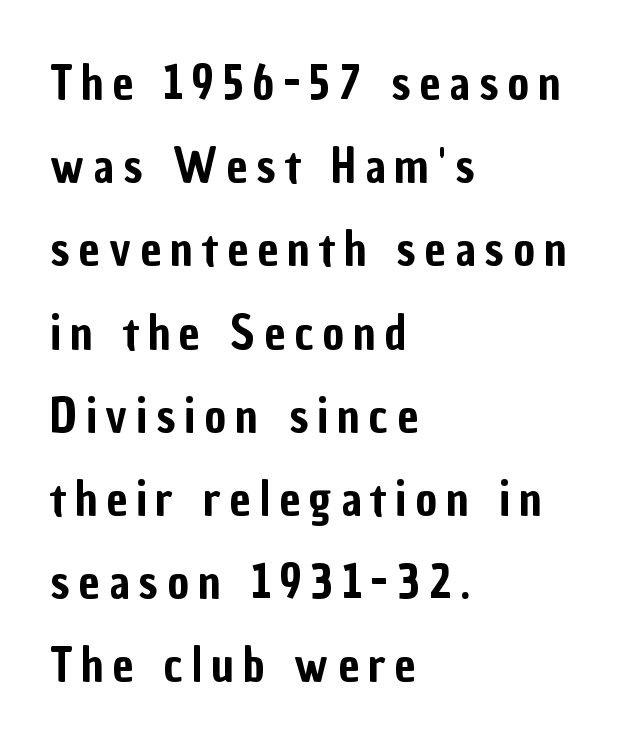
{"serif": "no", "italic": "no", "width": "condensed", "stroke_contrast": "low", "x_height": "medium", "monospaced": "no", "underline": "no", "align": "left", "line_spacing_ratio": 1.77, "glyph_px": 47}
